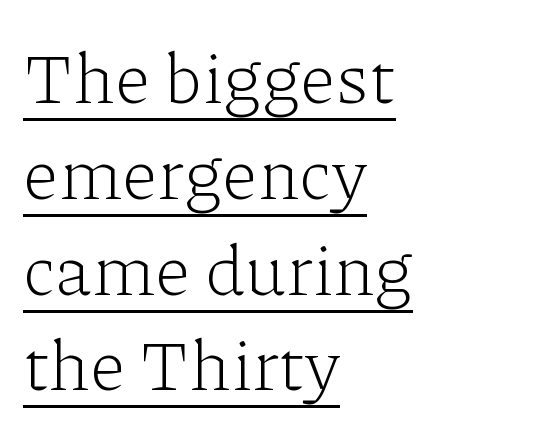
The image shows 72 px light serif type, upright; set left-aligned, normal line spacing (1.33x), normal letter spacing, underlined; low stroke contrast and a medium x-height.
